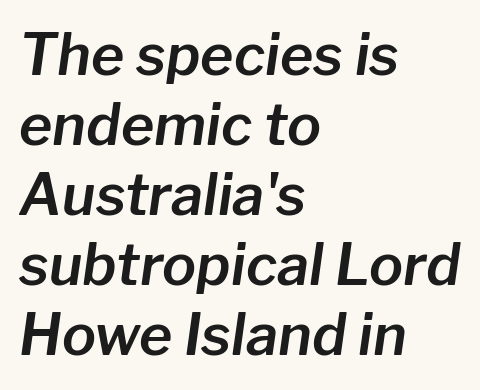
Q: Is the text italic (slanted)? A: Yes, it leans right by about 8 degrees.
Q: Is the text underlined? A: No.
Q: How is the paragraph aligned? A: Left-aligned.
Q: Is the spacing between letters normal or unusually wide? A: Normal.
Q: Width (condensed, normal, or wide)? A: Normal.
Q: Stroke contrast? A: Low.
Q: x-height? A: Medium.
Q: Monospaced? A: No.
